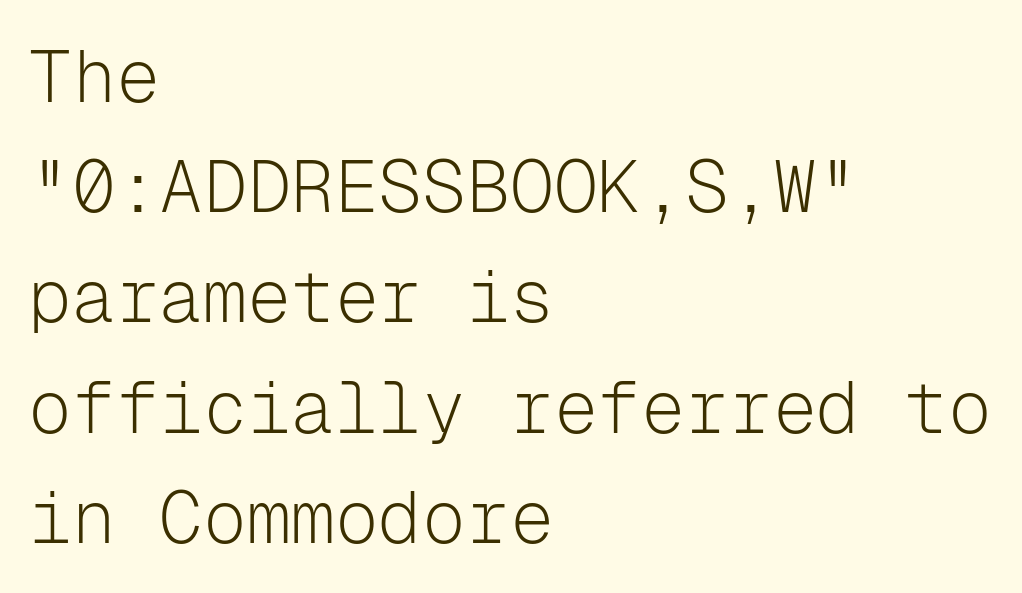
The image shows 73 px light sans-serif type, upright, monospaced; set left-aligned, normal line spacing (1.51x), normal letter spacing, not underlined; low stroke contrast and a medium x-height.
